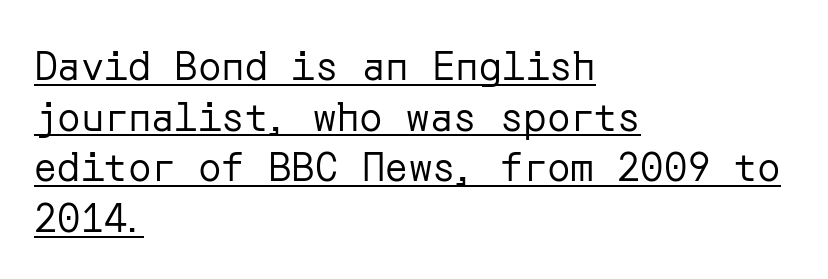
Line beginnings align vertically; line endings do not. Between one letter and the next there's only the usual sliver of space. Nothing sits at the stroke ends, so this counts as sans-serif. The specimen includes a rule beneath the text block's lines. In terms of posture, this sample is upright. Honestly, the row spacing looks completely unremarkable.
